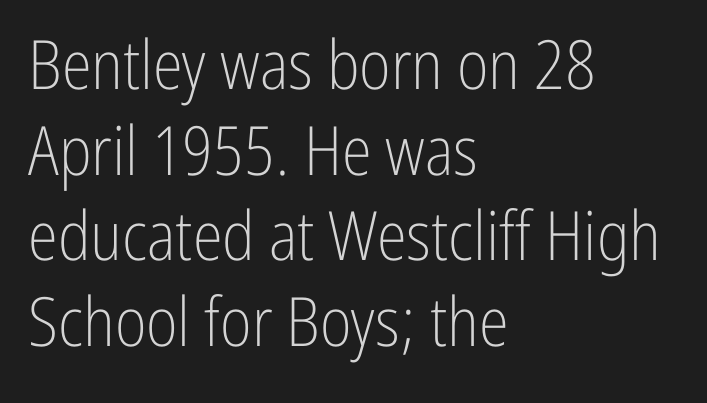
The image shows 68 px light, condensed sans-serif type, upright; set left-aligned, normal line spacing (1.26x), normal letter spacing, not underlined; low stroke contrast and a medium x-height.
